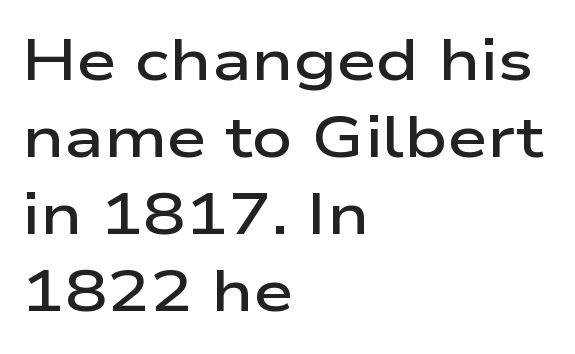
This sample is left-justified, so line endings fall wherever the words run out. Nothing sits at the stroke ends, so this counts as sans-serif. Unlike italic type, these characters show no tilt at all. The words here are not underlined.
